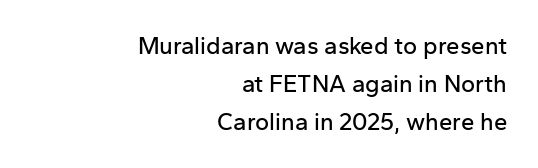
Look at the tracking — it's just the regular setting, nothing added. This rendering uses right alignment, leaving the left contour irregular. Tall strokes in this sample are plumb rather than angled. Rule under the text: the space is simply empty. A normal amount of white space separates one row of letters from the next.
